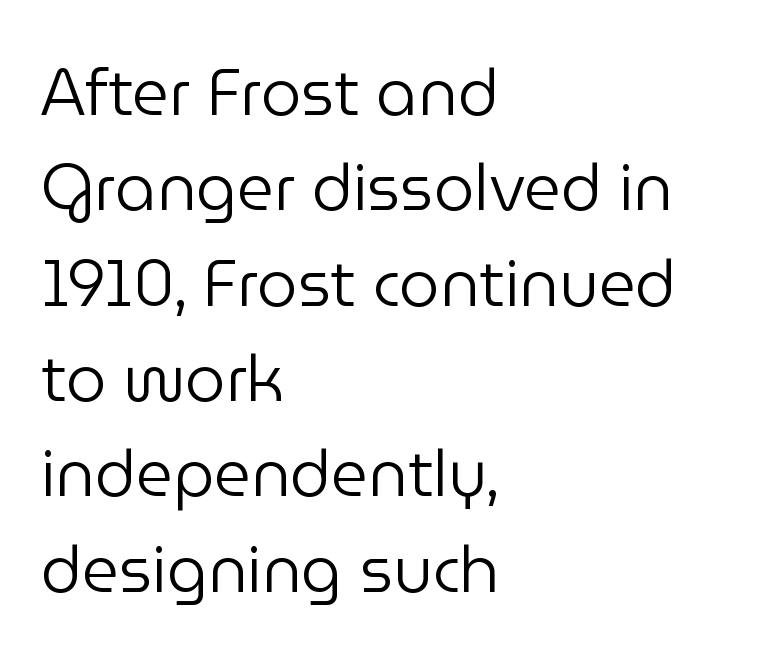
A typesetter would call this zero additional tracking. The passage shown stacks its lines at a standard gap. Letterform terminals end flat and unadorned throughout the passage. Anything drawn beneath the words? Only blank space. Line beginnings align vertically; line endings do not. Style check: upright.
